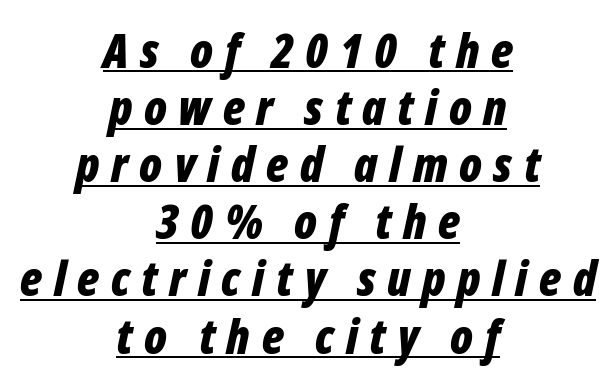
Q: Is the text bold? A: Yes.
Q: Is the text italic (slanted)? A: Yes, it leans right by about 12 degrees.
Q: Is the text underlined? A: Yes.
Q: How is the paragraph aligned? A: Centered.
Q: Is the spacing between letters normal or unusually wide? A: Unusually wide.
Q: Width (condensed, normal, or wide)? A: Condensed.
Q: Stroke contrast? A: Low.
Q: x-height? A: Medium.
Q: Monospaced? A: No.
